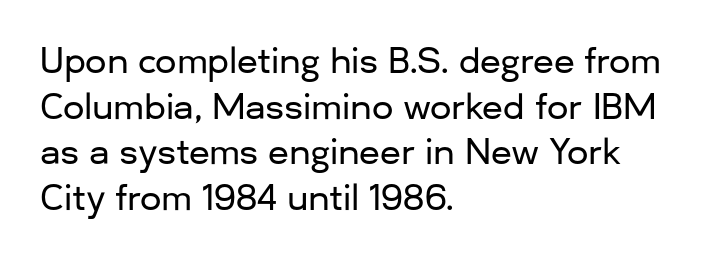
The image shows 34 px sans-serif type, upright; set left-aligned, normal line spacing (1.34x), normal letter spacing, not underlined; low stroke contrast and a medium x-height.
